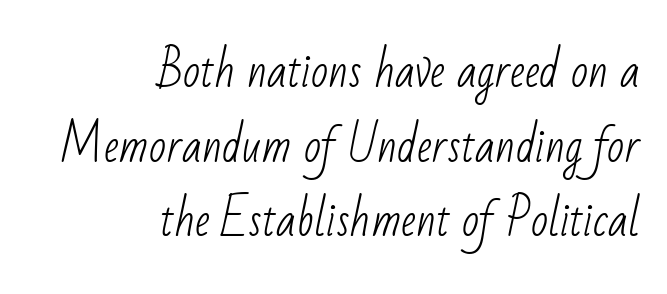
{"serif": "no", "bold": "no", "weight": "light", "width": "condensed", "stroke_contrast": "low", "x_height": "small", "monospaced": "no", "underline": "no", "align": "right", "line_spacing": "normal", "line_spacing_ratio": 1.66, "letter_spacing": "normal", "letter_spacing_em": 0.0, "glyph_px": 45}
